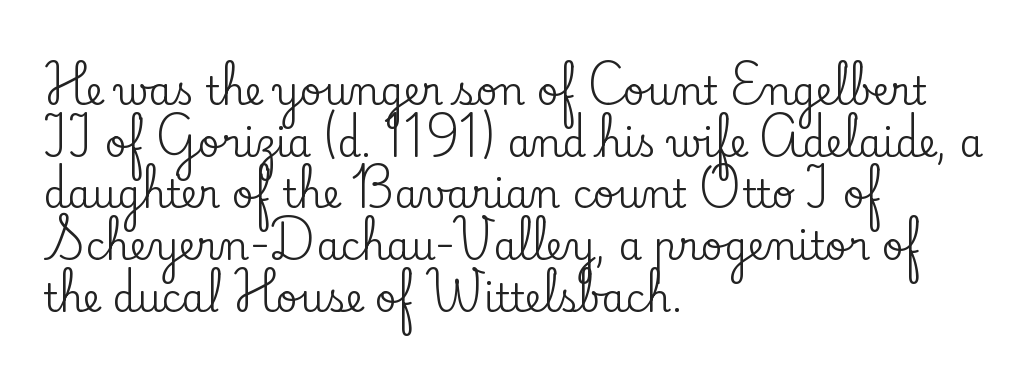
The image shows 38 px serif type, upright; set left-aligned, normal line spacing (1.36x), normal letter spacing, not underlined; low stroke contrast and a small x-height.
